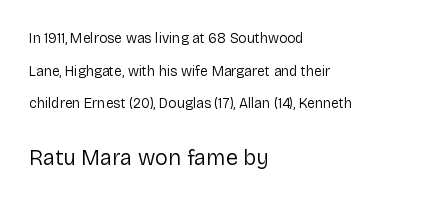
Q: Is the text bold? A: No.
Q: Is the text italic (slanted)? A: No, it is upright.
Q: Is the text underlined? A: No.
Q: How is the paragraph aligned? A: Left-aligned.
Q: Is the spacing between letters normal or unusually wide? A: Normal.
Q: Is the spacing between lines tight, normal or loose? A: Loose.
Q: Which block of text is set in a larger size, the first (top) or the second (bottom)? A: The second (bottom) one.
